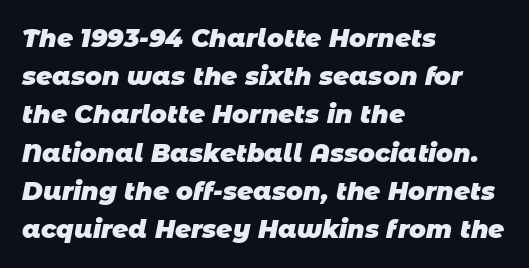
The typesetting leans heavy: a genuine bold. The ragged edge is on the right, which tells us the setting is flush left. Nobody touched the tracking dial on this one. Descenders hang freely into open space. How would I describe the line gaps? Plain and ordinary.
